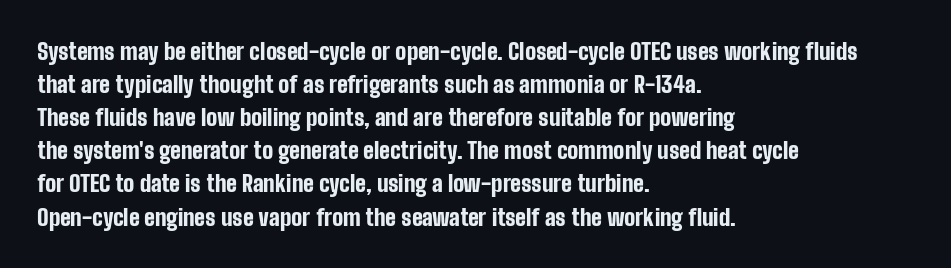
This sample keeps an unexceptional amount of space between lines. Strokes here are thick enough to call this a true bold. A student would call this left alignment; a typographer would say flush left, rag right. You can tell it's not italic because the verticals are truly vertical.
